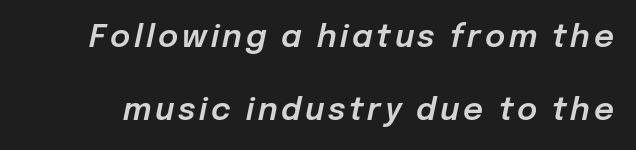
Q: Is the text italic (slanted)? A: Yes, it leans right by about 12 degrees.
Q: Is the text underlined? A: No.
Q: Is the spacing between lines tight, normal or loose? A: Loose.
Q: Width (condensed, normal, or wide)? A: Normal.
Q: Stroke contrast? A: Low.
Q: x-height? A: Medium.
Q: Monospaced? A: No.
